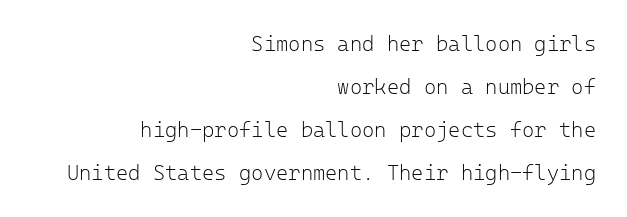
Q: Is the text bold? A: No.
Q: Is the text italic (slanted)? A: No, it is upright.
Q: Is the text underlined? A: No.
Q: How is the paragraph aligned? A: Right-aligned.
Q: Is the spacing between letters normal or unusually wide? A: Normal.
Q: Is the spacing between lines tight, normal or loose? A: Loose.
